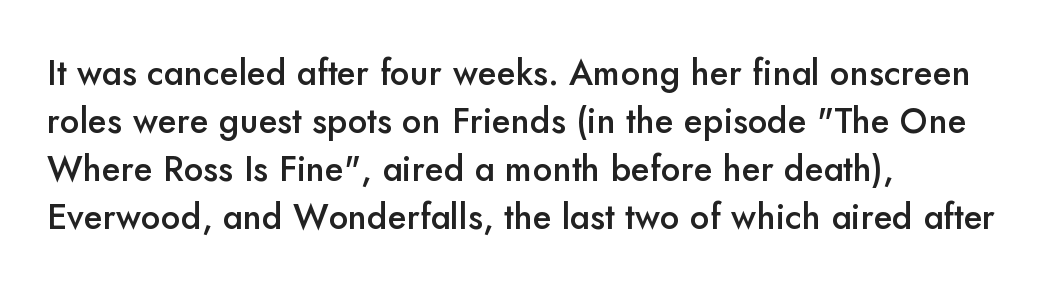
{"serif": "no", "italic": "no", "bold": "semi", "weight": "semibold", "width": "normal", "stroke_contrast": "low", "x_height": "small", "monospaced": "no", "underline": "no", "align": "left", "line_spacing": "normal", "line_spacing_ratio": 1.37, "letter_spacing": "normal", "letter_spacing_em": 0.0, "glyph_px": 35}
